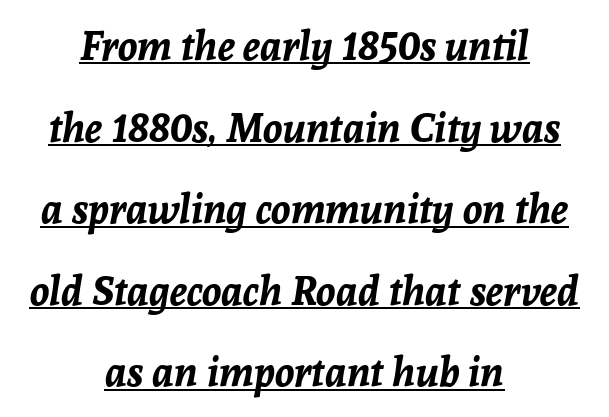
The image shows 40 px bold type, italic (leaning right); set centered, loose line spacing (2.04x), normal letter spacing, underlined; low stroke contrast and a medium x-height.
